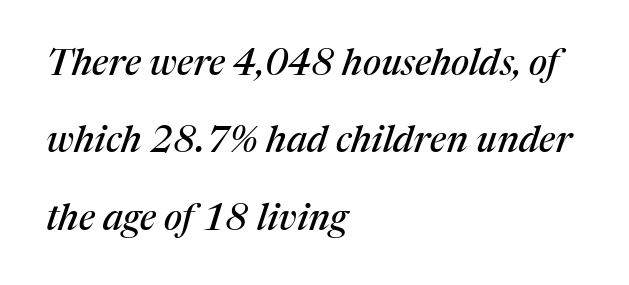
{"serif": "yes", "italic": "yes", "lean": "right", "slant_degrees": 17, "width": "normal", "stroke_contrast": "medium", "x_height": "medium", "monospaced": "no", "underline": "no", "align": "left", "line_spacing": "loose", "line_spacing_ratio": 2.09, "letter_spacing": "normal", "letter_spacing_em": 0.0, "glyph_px": 37}
